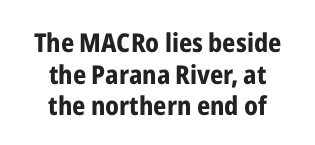
Q: Is the text bold? A: Yes.
Q: Is the text italic (slanted)? A: No, it is upright.
Q: Is the text underlined? A: No.
Q: How is the paragraph aligned? A: Centered.
Q: Is the spacing between letters normal or unusually wide? A: Normal.
